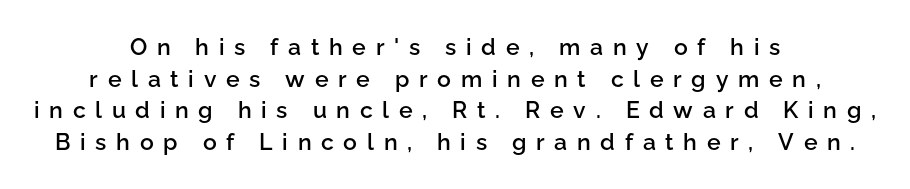
The image shows 23 px text type, upright; set centered, normal line spacing (1.37x), unusually wide letter spacing (+0.42 em), not underlined.
